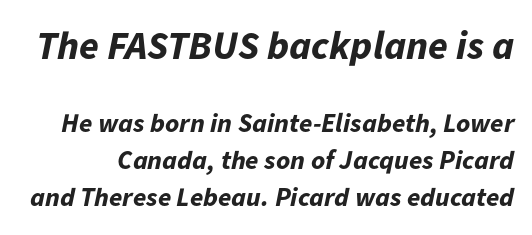
A typesetter would call this leading conventional body-copy spacing. Lines of text with bare space underneath. This is heavy type, rendered in bold. Note the varied advance widths — an 'i' is clearly narrower than an 'm'.
